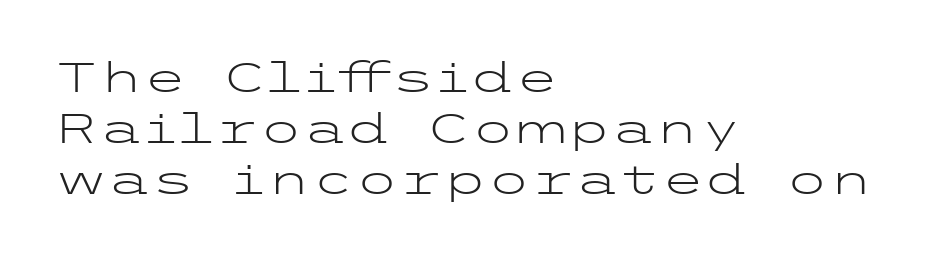
The image shows 40 px light, wide sans-serif type, upright; set left-aligned, normal line spacing (1.28x), normal letter spacing, not underlined; low stroke contrast and a medium x-height.
